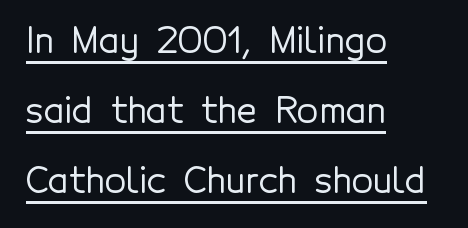
{"serif": "no", "italic": "no", "width": "normal", "x_height": "medium", "monospaced": "no", "underline": "yes", "align": "left", "line_spacing": "loose", "line_spacing_ratio": 2.0, "letter_spacing": "normal", "letter_spacing_em": 0.0, "glyph_px": 35}
